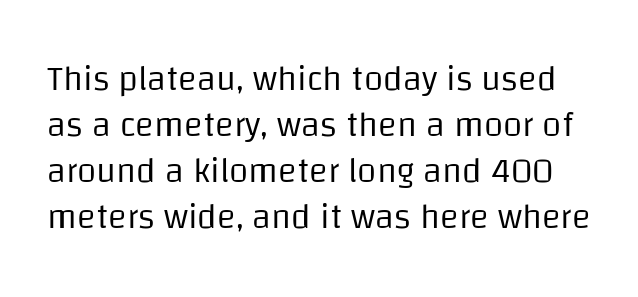
Bare-footed words on every line. You can tell it's not italic because the verticals are truly vertical. Is this a sans? Yes — the strokes have no serifs. These lines keep a tight, regular rhythm from letter to letter.
